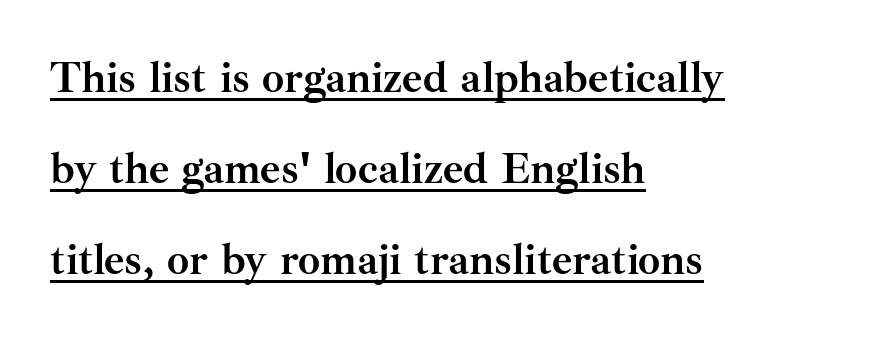
A typesetter would call this proportional, since set widths differ per character. The rendering uses a large line-height, opening up the rows. The rendering anchors every line to the left-hand side. Heavy, bold letterforms. Quick note: not italic, upright. Underlined type.
